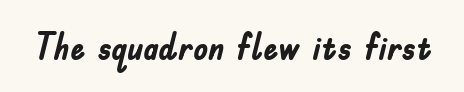
{"serif": "no", "bold": "yes", "weight": "semibold", "width": "condensed", "stroke_contrast": "low", "x_height": "small", "monospaced": "no", "underline": "no", "letter_spacing": "normal", "letter_spacing_em": 0.0, "glyph_px": 37}
